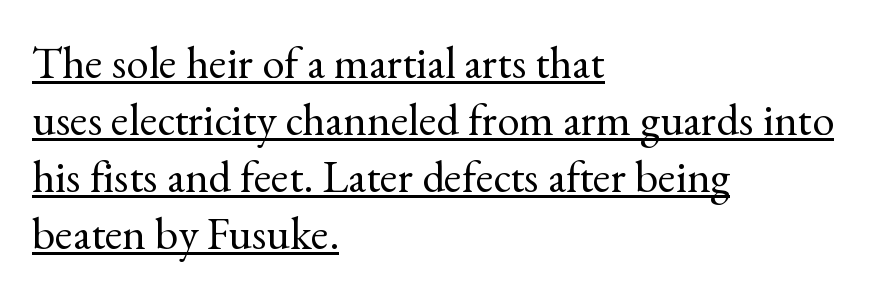
The image shows 45 px regular-weight serif type, upright; set left-aligned, normal line spacing (1.27x), normal letter spacing, underlined; a small x-height.
